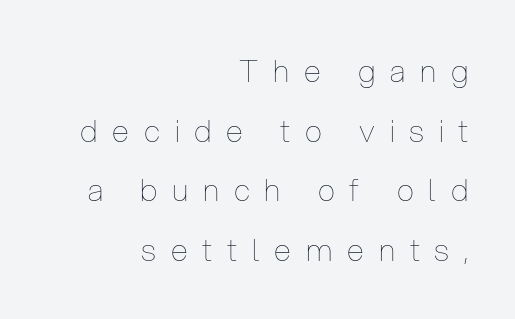
Q: Is the text bold? A: No.
Q: Is the text italic (slanted)? A: No, it is upright.
Q: Is the text underlined? A: No.
Q: How is the paragraph aligned? A: Right-aligned.
Q: Is the spacing between letters normal or unusually wide? A: Unusually wide.
Q: Is the spacing between lines tight, normal or loose? A: Loose.
Q: Width (condensed, normal, or wide)? A: Condensed.
Q: Stroke contrast? A: Low.
Q: x-height? A: Medium.
Q: Monospaced? A: No.
